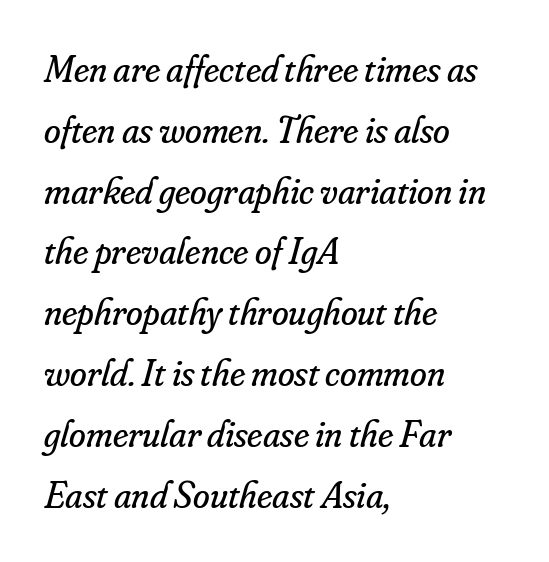
Q: Is the text bold? A: No.
Q: Is the text italic (slanted)? A: Yes, it leans right by about 16 degrees.
Q: Is the typeface a serif or a sans-serif typeface? A: Serif.
Q: Is the text underlined? A: No.
Q: How is the paragraph aligned? A: Left-aligned.
Q: Is the spacing between letters normal or unusually wide? A: Normal.
Q: Is the spacing between lines tight, normal or loose? A: Normal.
Q: Width (condensed, normal, or wide)? A: Normal.
Q: Stroke contrast? A: Low.
Q: x-height? A: Small.
Q: Monospaced? A: No.
